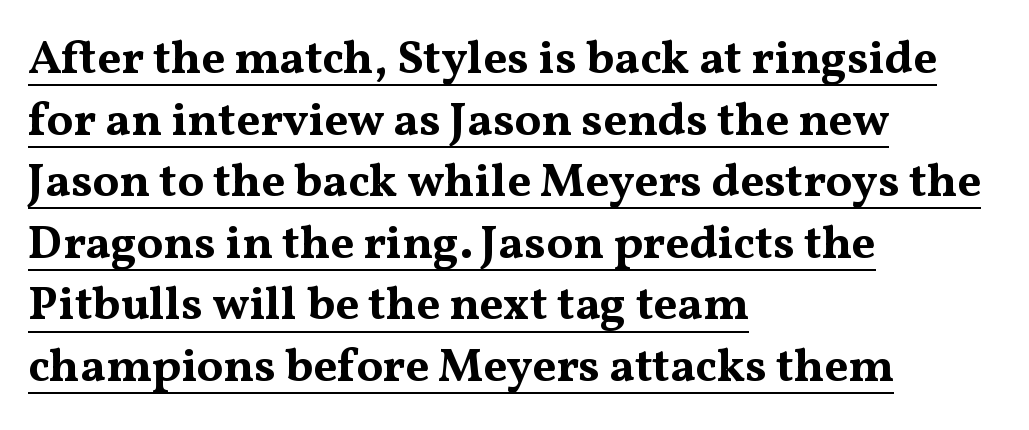
{"serif": "yes", "italic": "no", "bold": "yes", "weight": "bold", "width": "wide", "stroke_contrast": "medium", "x_height": "medium", "monospaced": "no", "underline": "yes", "align": "left", "line_spacing": "normal", "line_spacing_ratio": 1.31, "letter_spacing": "normal", "letter_spacing_em": 0.0, "glyph_px": 47}
